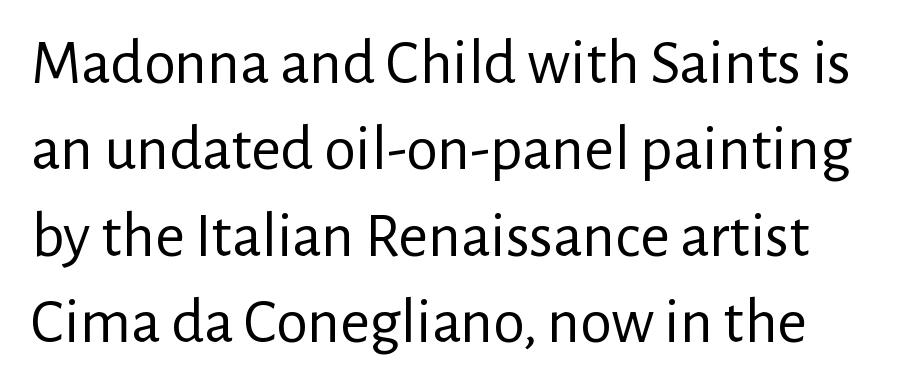
No italicization has been applied; the sample stays upright. Stroke thickness stays within the range of a standard reading face or lighter. Character widths vary here, with narrow letters taking less room than wide ones. This is sans-serif lettering, the kind often seen on screens and signage. Underlining? Definitely not there.
